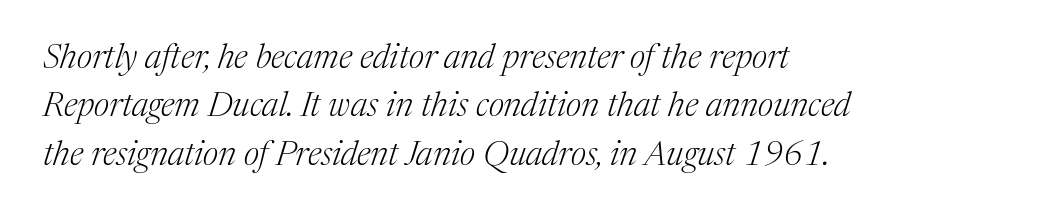
Q: Is the text bold? A: No.
Q: Is the text italic (slanted)? A: Yes, it leans right by about 17 degrees.
Q: Is the typeface a serif or a sans-serif typeface? A: Serif.
Q: Is the text underlined? A: No.
Q: How is the paragraph aligned? A: Left-aligned.
Q: Is the spacing between letters normal or unusually wide? A: Normal.
Q: Is the spacing between lines tight, normal or loose? A: Normal.
Q: Width (condensed, normal, or wide)? A: Normal.
Q: Stroke contrast? A: Medium.
Q: x-height? A: Medium.
Q: Monospaced? A: No.
